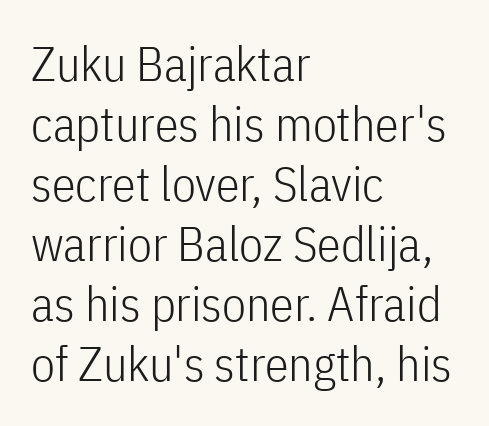
The image shows 48 px light, condensed sans-serif type, upright; set left-aligned, normal line spacing (1.25x), normal letter spacing, not underlined; low stroke contrast and a medium x-height.
